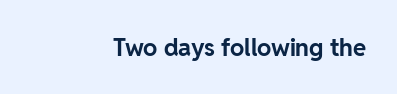
What stands out about the letter spacing? Nothing — it is the standard amount. Upright lettering throughout. Bold? Absolutely — the strokes are thick and heavy. The glyphs are unaccompanied by any horizontal stroke below them.
